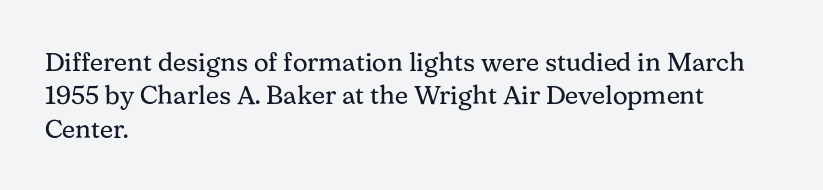
Q: Is the text bold? A: No.
Q: Is the text italic (slanted)? A: No, it is upright.
Q: Is the text underlined? A: No.
Q: How is the paragraph aligned? A: Left-aligned.
Q: Is the spacing between letters normal or unusually wide? A: Normal.
Q: Is the spacing between lines tight, normal or loose? A: Normal.
